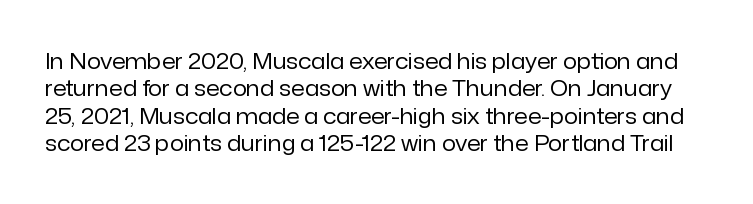
This rendering leaves character spacing at its baseline value. No extra ink here — the face is not bold. Has an underline been added? It has not. Italic? Not at all — the glyphs are vertical.
